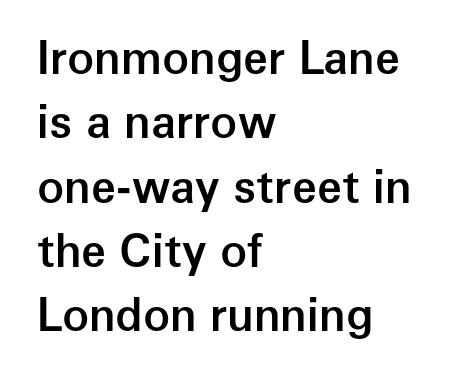
Spacing verdict: proportional, widths tailored to each character. In terms of letterspacing, this is plain default setting. Ordinary non-slanted type is in use. The strokes are fattened partway — semibold, not bold. The glyphs are unaccompanied by any horizontal stroke below them. These lines sit exactly where default settings would place them.
